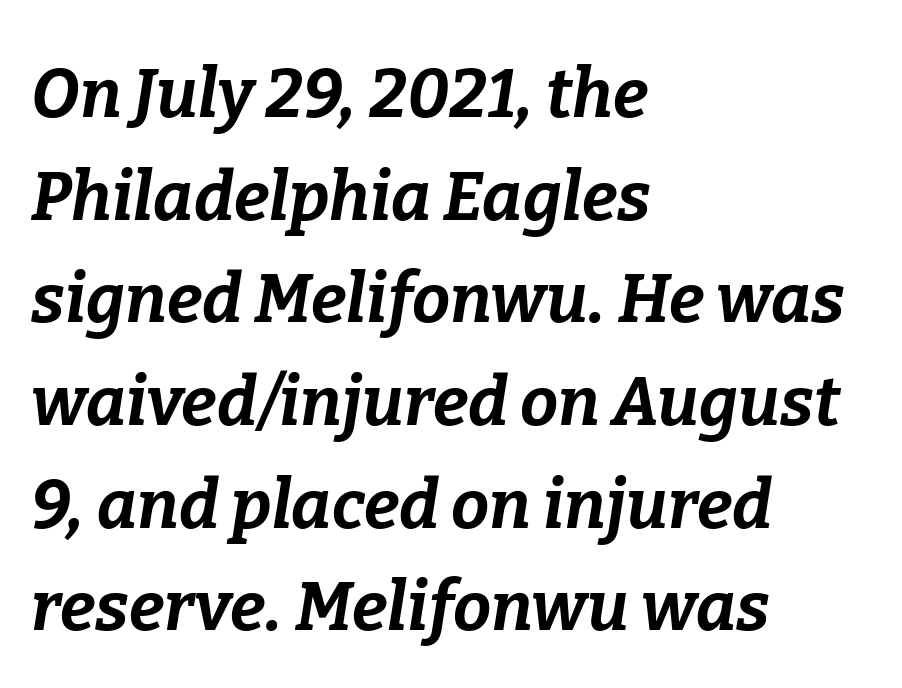
{"italic": "yes", "lean": "right", "slant_degrees": 9, "bold": "yes", "weight": "bold", "width": "normal", "stroke_contrast": "low", "x_height": "medium", "monospaced": "no", "underline": "no", "align": "left", "line_spacing": "normal", "line_spacing_ratio": 1.51, "letter_spacing": "normal", "letter_spacing_em": 0.0, "glyph_px": 68}
